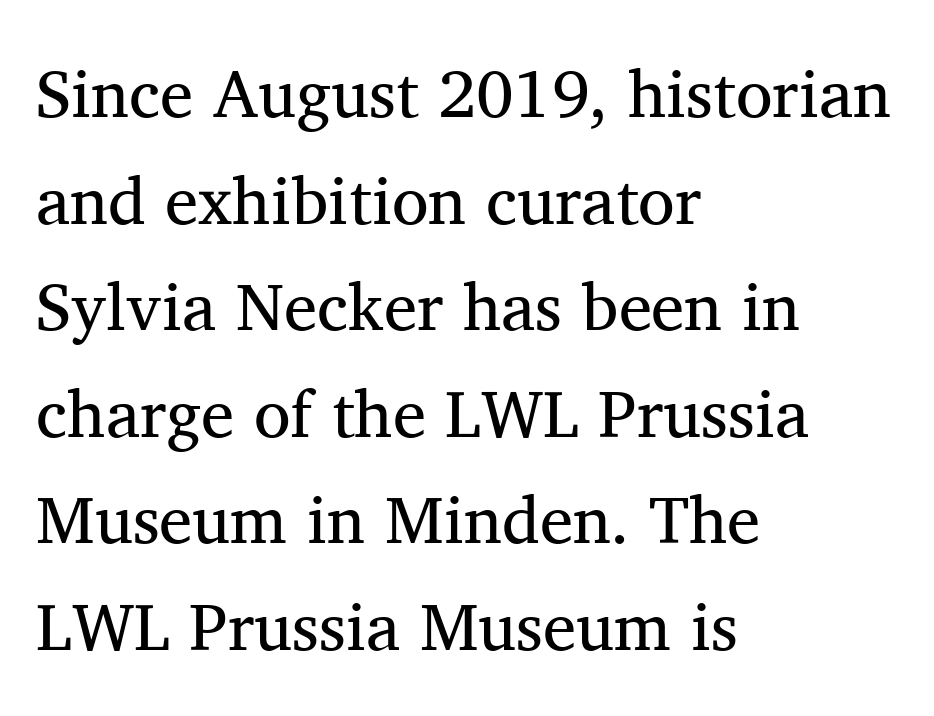
Q: Is the text bold? A: No.
Q: Is the text italic (slanted)? A: No, it is upright.
Q: Is the typeface a serif or a sans-serif typeface? A: Serif.
Q: Is the text underlined? A: No.
Q: How is the paragraph aligned? A: Left-aligned.
Q: Is the spacing between letters normal or unusually wide? A: Normal.
Q: Is the spacing between lines tight, normal or loose? A: Normal.
Q: Width (condensed, normal, or wide)? A: Normal.
Q: Stroke contrast? A: Medium.
Q: x-height? A: Medium.
Q: Monospaced? A: No.
